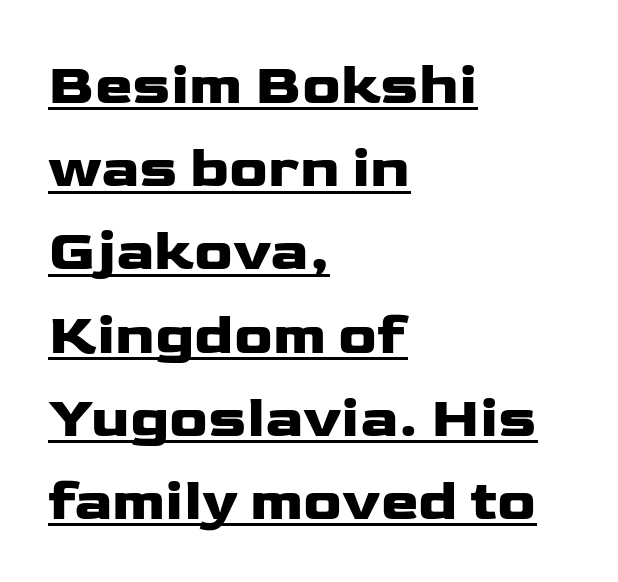
Characters follow at the spacing the type designer built in. It's the straight-up-and-down kind of type. Quick note: underline on. Left-aligned paragraph, ragged on the right.
